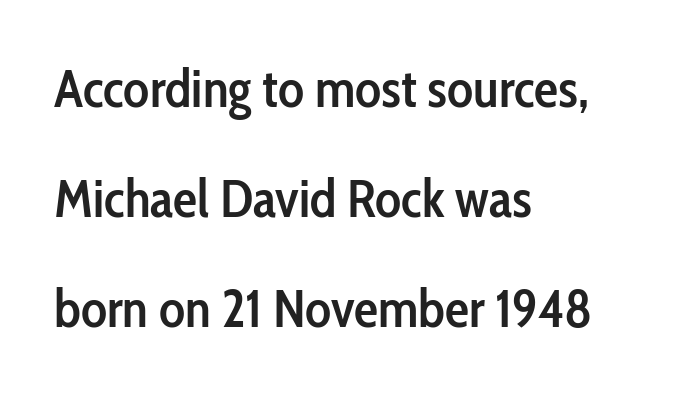
Layout note: lines flush left. Students, this is semibold: more ink than regular, less than bold. Font category for this specimen: sans-serif. Type without underlining. Airy leading.
